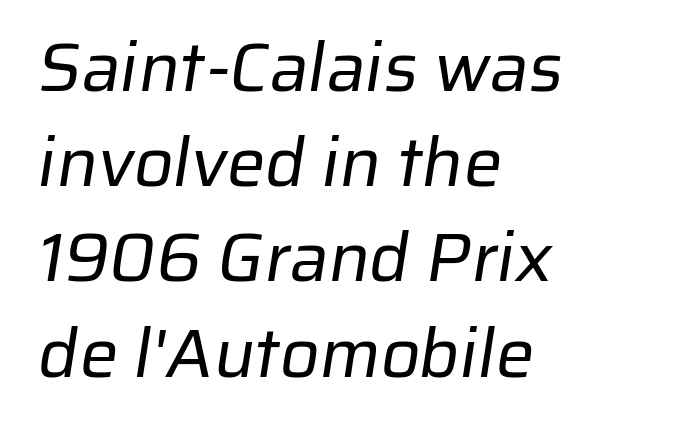
Line starts are locked; line ends wander. The glyphs are unaccompanied by any horizontal stroke below them. Successive baselines arrive at the customary interval. You can tell from the bare stems that sans-serif type was used.
